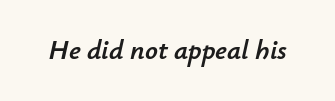
The image shows 28 px text type, italic (leaning right); set normal letter spacing, not underlined; low stroke contrast and a small x-height.
